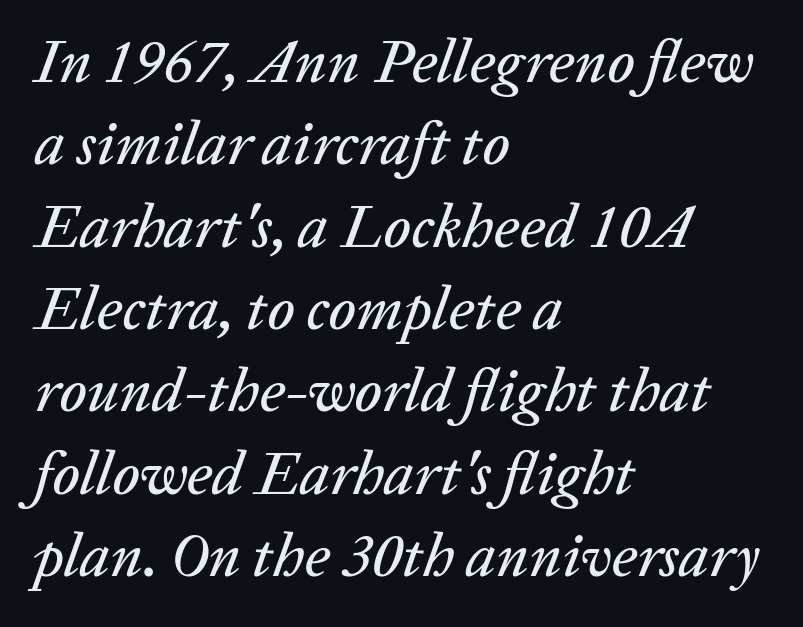
{"italic": "yes", "lean": "right", "slant_degrees": 20, "width": "normal", "stroke_contrast": "low", "x_height": "medium", "monospaced": "no", "underline": "no", "align": "left", "line_spacing": "normal", "line_spacing_ratio": 1.35, "letter_spacing": "normal", "letter_spacing_em": 0.0, "glyph_px": 61}
